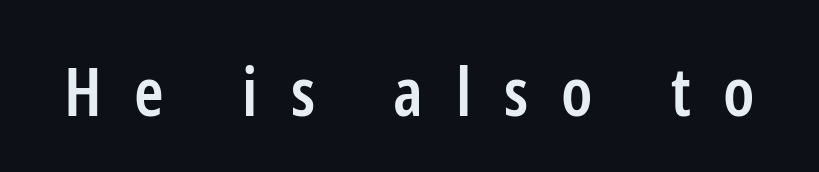
Q: Is the text bold? A: Semi-bold.
Q: Is the text italic (slanted)? A: No, it is upright.
Q: Is the typeface a serif or a sans-serif typeface? A: Sans-serif.
Q: Is the text underlined? A: No.
Q: Is the spacing between letters normal or unusually wide? A: Unusually wide.
Q: Width (condensed, normal, or wide)? A: Condensed.
Q: Stroke contrast? A: Low.
Q: x-height? A: Medium.
Q: Monospaced? A: No.
